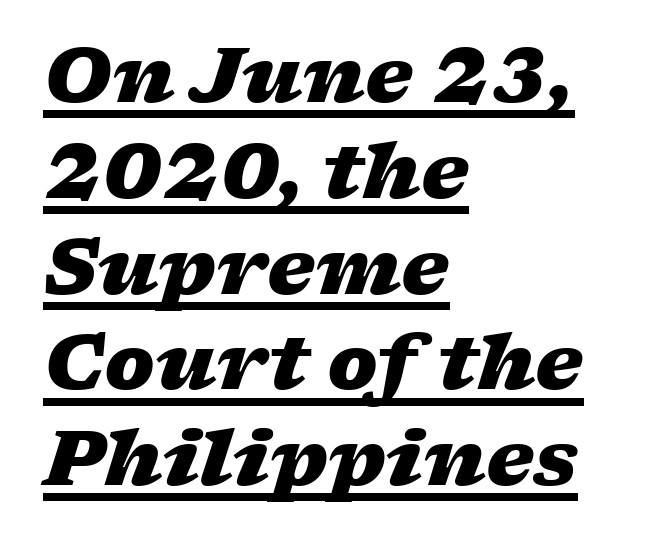
Is the type bold? Yes — the strokes are clearly thick and heavy. The gaps between neighbouring characters are ordinary and unremarkable. A baseline rule has been typeset under these characters. This block has exactly the height ordinary leading produces. The specimen reads as italic at a glance.
